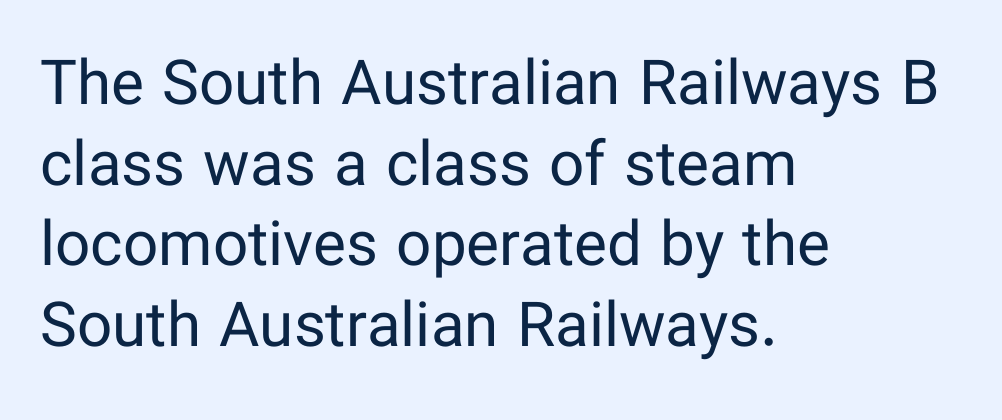
The lines are quadded left. It's the straight-up-and-down kind of type. The text was rendered using a sans face with plain stroke endings. Letters have the restrained weight of plain body copy at most.
